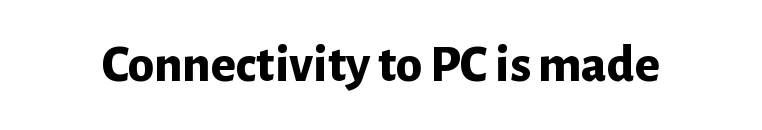
{"serif": "no", "italic": "no", "bold": "yes", "weight": "bold", "width": "normal", "stroke_contrast": "low", "x_height": "medium", "monospaced": "no", "underline": "no", "letter_spacing": "normal", "letter_spacing_em": 0.0, "glyph_px": 53}
